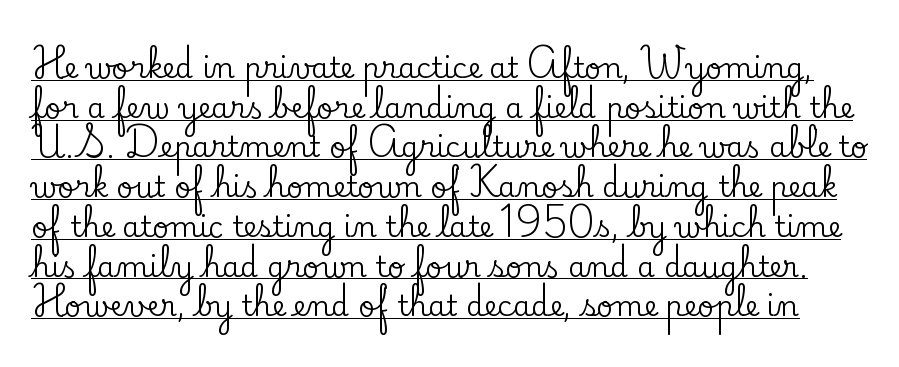
The image shows 29 px serif type, upright; set normal line spacing (1.37x), normal letter spacing, underlined; low stroke contrast and a small x-height.
